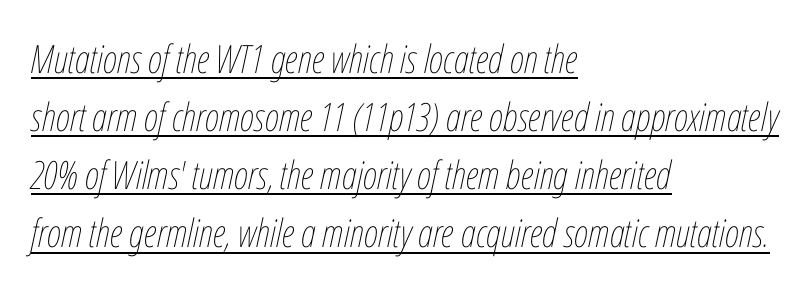
{"italic": "yes", "lean": "right", "slant_degrees": 12, "bold": "no", "weight": "thin", "width": "condensed", "stroke_contrast": "low", "x_height": "medium", "monospaced": "no", "underline": "yes", "align": "left", "line_spacing": "normal", "line_spacing_ratio": 1.49, "letter_spacing": "normal", "letter_spacing_em": 0.0, "glyph_px": 39}
